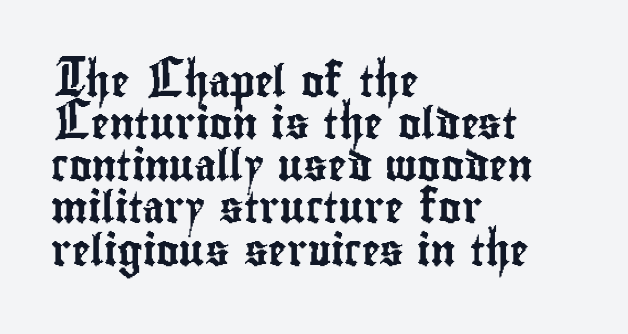
This sample has the flowing, uneven cadence of proportional lettering. No word sits above an underline. Honestly, the row spacing looks completely unremarkable. How are the letters spaced? Ordinarily, with no added tracking. Designer's note — italics off, roman on. Casual observation: everything's shoved over to the left.
